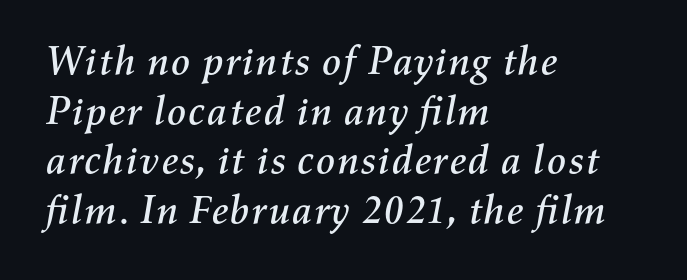
{"italic": "yes", "lean": "right", "slant_degrees": 11, "width": "normal", "stroke_contrast": "medium", "x_height": "medium", "monospaced": "no", "underline": "no", "align": "left", "line_spacing_ratio": 1.24, "letter_spacing": "normal", "letter_spacing_em": 0.0, "glyph_px": 40}
